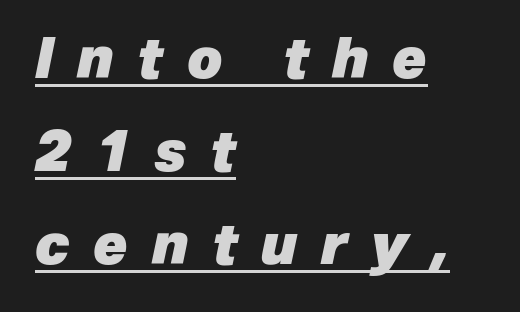
Q: Is the text bold? A: Yes.
Q: Is the text italic (slanted)? A: Yes, it leans right by about 12 degrees.
Q: Is the text underlined? A: Yes.
Q: How is the paragraph aligned? A: Left-aligned.
Q: Is the spacing between letters normal or unusually wide? A: Unusually wide.
Q: Is the spacing between lines tight, normal or loose? A: Normal.
Q: Width (condensed, normal, or wide)? A: Normal.
Q: Stroke contrast? A: Low.
Q: x-height? A: Medium.
Q: Monospaced? A: No.
